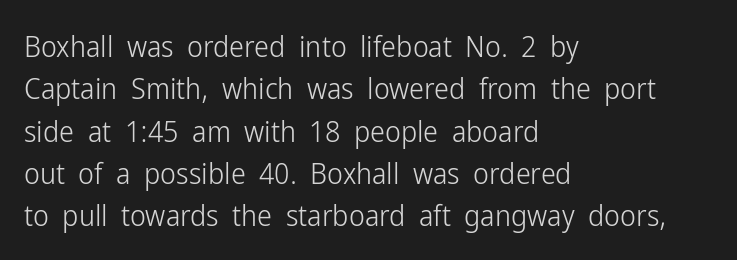
Q: Is the text bold? A: No.
Q: Is the text italic (slanted)? A: No, it is upright.
Q: Is the typeface a serif or a sans-serif typeface? A: Sans-serif.
Q: Is the text underlined? A: No.
Q: How is the paragraph aligned? A: Left-aligned.
Q: Is the spacing between letters normal or unusually wide? A: Normal.
Q: Is the spacing between lines tight, normal or loose? A: Normal.
Q: Width (condensed, normal, or wide)? A: Condensed.
Q: Stroke contrast? A: Low.
Q: x-height? A: Medium.
Q: Monospaced? A: No.
